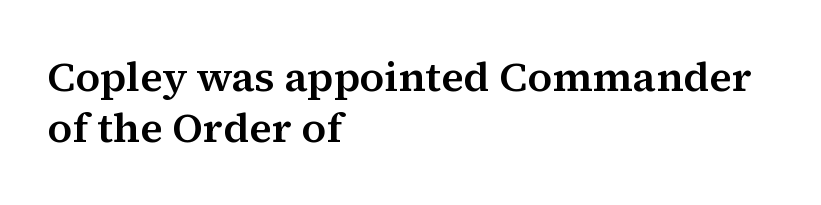
{"serif": "yes", "italic": "no", "width": "normal", "stroke_contrast": "medium", "x_height": "medium", "monospaced": "no", "underline": "no", "align": "left", "line_spacing_ratio": 1.22, "letter_spacing": "normal", "letter_spacing_em": 0.0, "glyph_px": 42}
